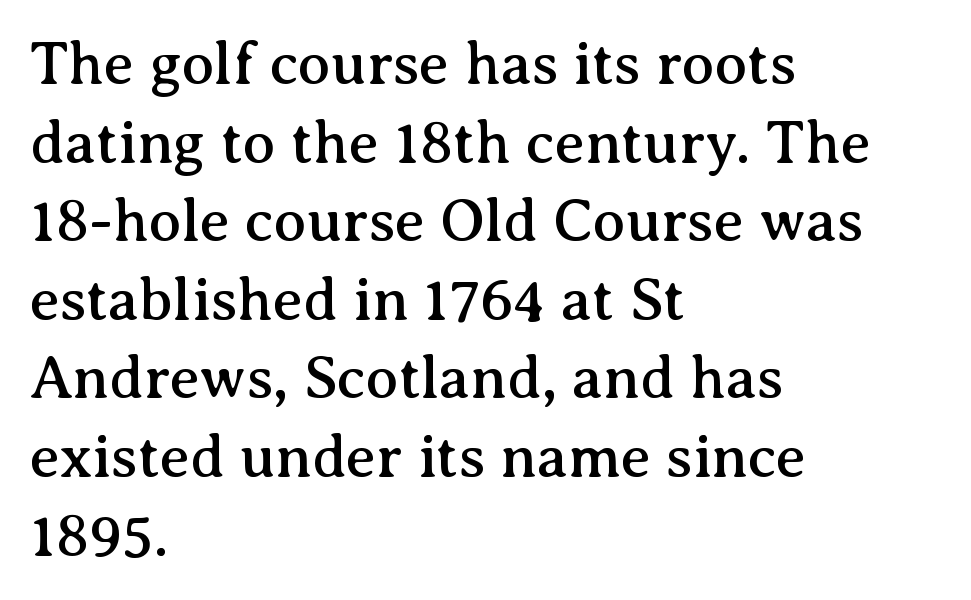
The specimen omits any rule beneath the text block's lines. A student would call this left alignment; a typographer would say flush left, rag right. Every character sits straight up, as roman type does. What's the leading like? Ordinary, nothing unusual. Look at the tracking — it's just the regular setting, nothing added. Classification — serif.
